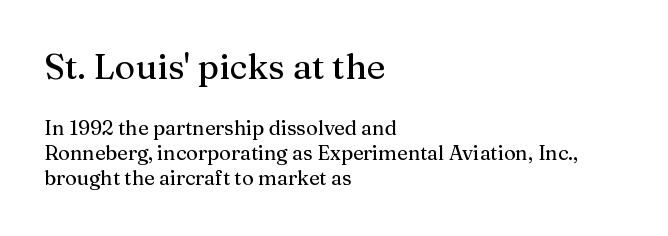
{"serif": "yes", "italic": "no", "width": "normal", "stroke_contrast": "medium", "x_height": "medium", "monospaced": "no", "underline": "no", "align": "left", "line_spacing_ratio": 1.24, "letter_spacing": "normal", "letter_spacing_em": 0.0, "larger_block": "first", "size_ratio": 1.75, "glyph_px": 35}
